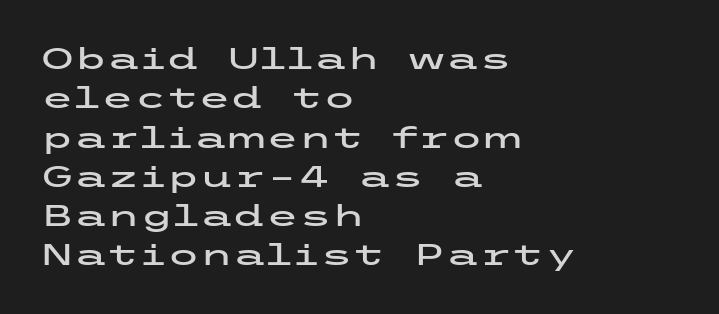
{"serif": "no", "italic": "no", "width": "wide", "stroke_contrast": "low", "x_height": "medium", "underline": "no", "align": "left", "line_spacing": "normal", "line_spacing_ratio": 1.31, "letter_spacing": "normal", "letter_spacing_em": 0.0, "glyph_px": 30}
